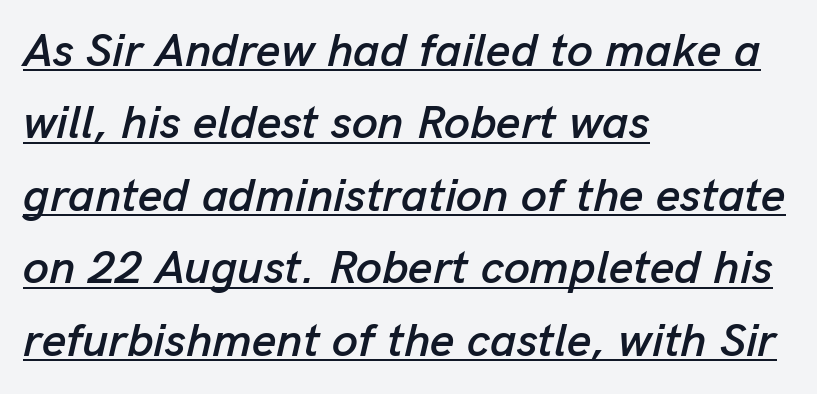
The image shows 47 px text type, italic (leaning right); set left-aligned, normal line spacing (1.54x), normal letter spacing, underlined; low stroke contrast and a medium x-height.
